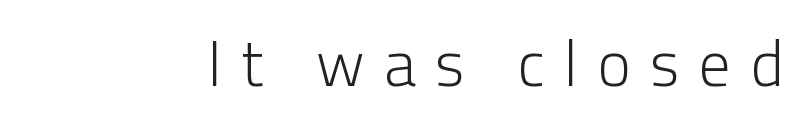
{"serif": "no", "italic": "no", "bold": "no", "weight": "light", "width": "normal", "stroke_contrast": "low", "x_height": "medium", "monospaced": "no", "underline": "no", "letter_spacing": "wide", "letter_spacing_em": 0.3, "glyph_px": 64}
